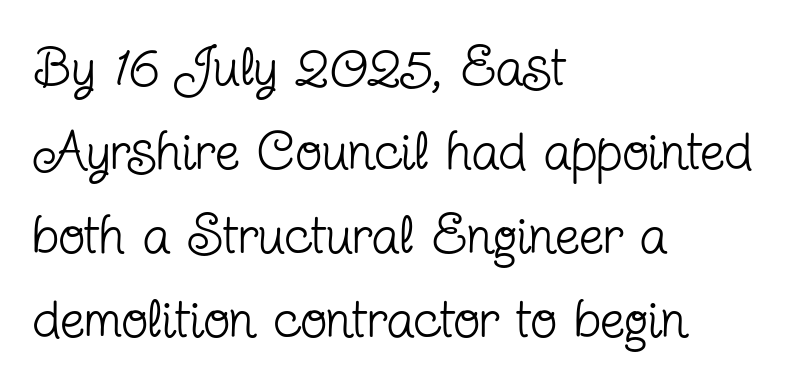
The image shows 55 px regular-weight, condensed serif type, upright; set left-aligned, normal line spacing (1.53x), normal letter spacing, not underlined; low stroke contrast and a medium x-height.
